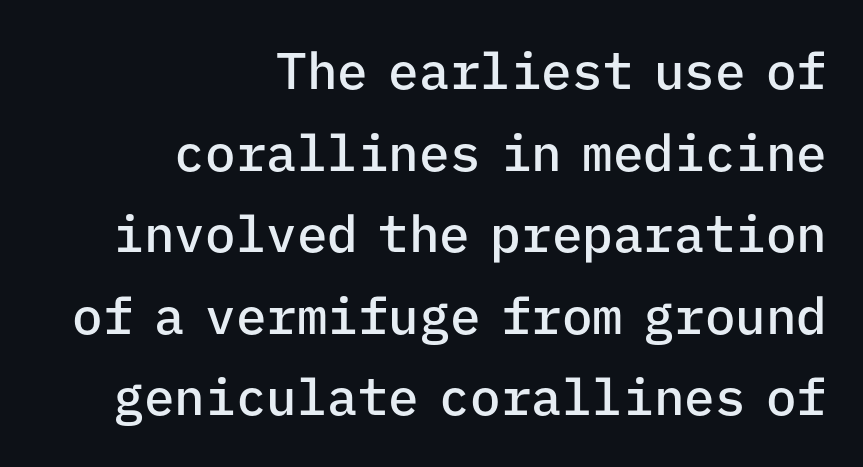
{"serif": "no", "italic": "no", "bold": "semi", "weight": "semibold", "width": "normal", "stroke_contrast": "low", "x_height": "medium", "monospaced": "yes", "underline": "no", "align": "right", "line_spacing": "normal", "line_spacing_ratio": 1.6, "letter_spacing": "normal", "letter_spacing_em": 0.0, "glyph_px": 51}
